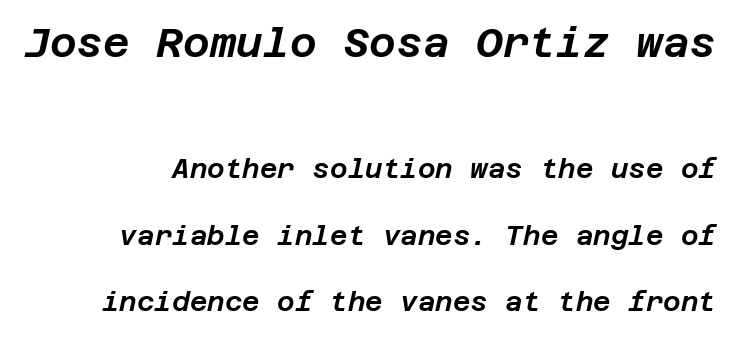
Q: Is the text italic (slanted)? A: Yes, it leans right by about 12 degrees.
Q: Is the text underlined? A: No.
Q: Is the spacing between letters normal or unusually wide? A: Normal.
Q: Is the spacing between lines tight, normal or loose? A: Loose.
Q: Which block of text is set in a larger size, the first (top) or the second (bottom)? A: The first (top) one.
Q: Width (condensed, normal, or wide)? A: Normal.
Q: Stroke contrast? A: Low.
Q: x-height? A: Large.
